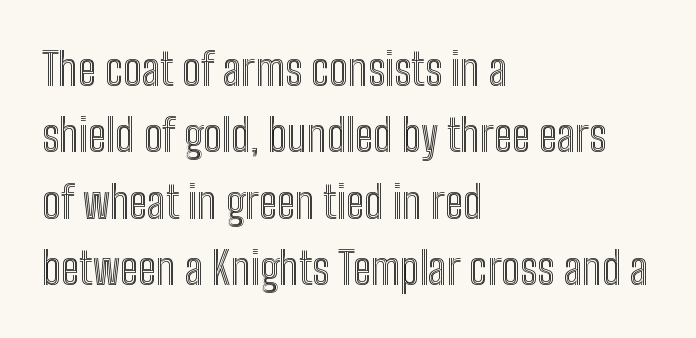
The image shows 44 px condensed type, upright; set left-aligned, normal line spacing (1.51x), normal letter spacing, not underlined; a medium x-height.
